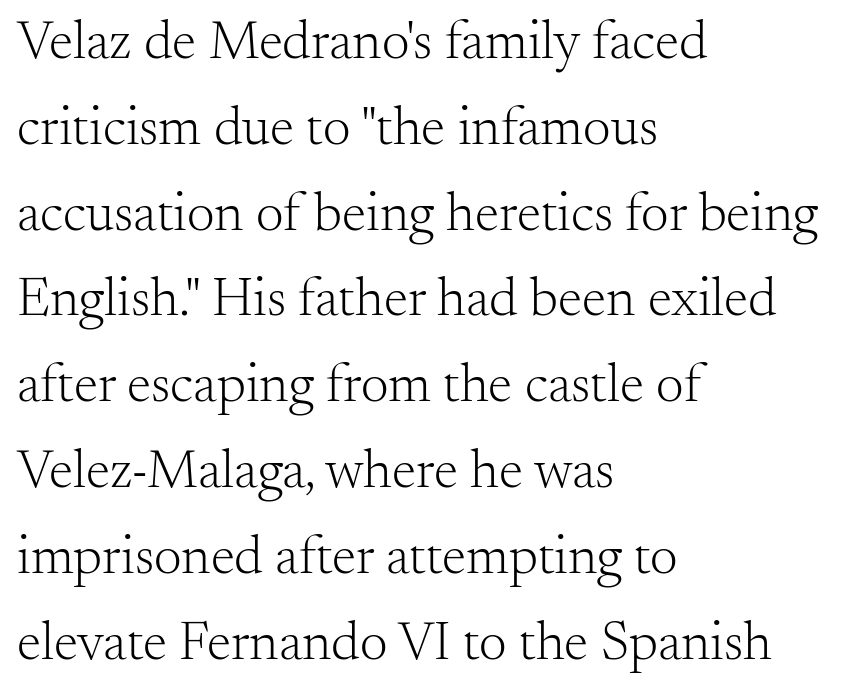
The image shows 55 px light serif type, upright; set left-aligned, normal line spacing (1.56x), normal letter spacing, not underlined; medium stroke contrast and a small x-height.
